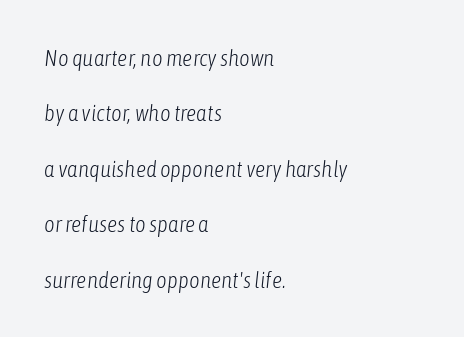
{"italic": "yes", "lean": "right", "slant_degrees": 6, "bold": "no", "underline": "no", "align": "left", "line_spacing": "loose", "line_spacing_ratio": 2.41, "letter_spacing": "normal", "letter_spacing_em": 0.0, "glyph_px": 23}
